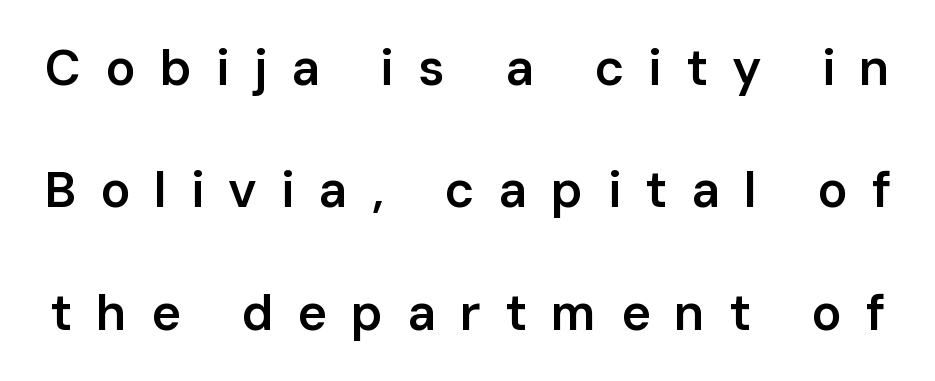
The image shows 50 px semibold sans-serif type, upright; set loose line spacing (2.45x), unusually wide letter spacing (+0.48 em), not underlined; low stroke contrast and a medium x-height.
